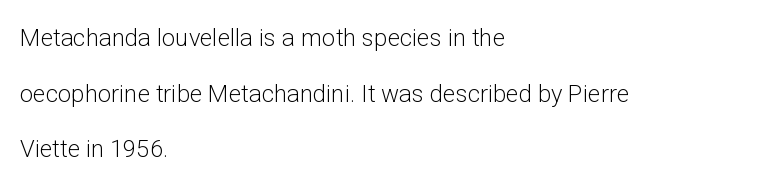
Words appear dense and cohesive because spacing is normal. Rule under the text: the space is simply empty. Reading down the block, your eye returns to a fixed left position each line. Italic: no, the glyphs are upright roman. This reads as an unemphasized weight, regular at the heaviest.
